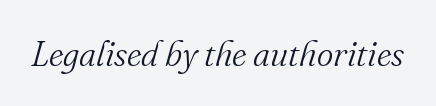
Varying glyph widths throughout — classic text-font behaviour. Nothing unusual about the tracking: characters are spaced as the font intends. Tall strokes in this sample are angled rather than plumb. The glyphs are unaccompanied by any horizontal stroke below them.
